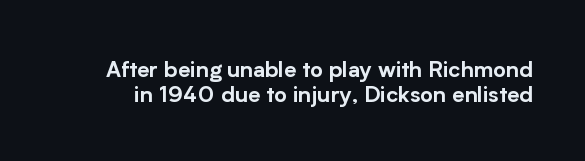
{"italic": "no", "underline": "no", "line_spacing": "tight", "line_spacing_ratio": 1.15, "letter_spacing": "normal", "letter_spacing_em": 0.0, "glyph_px": 22}
